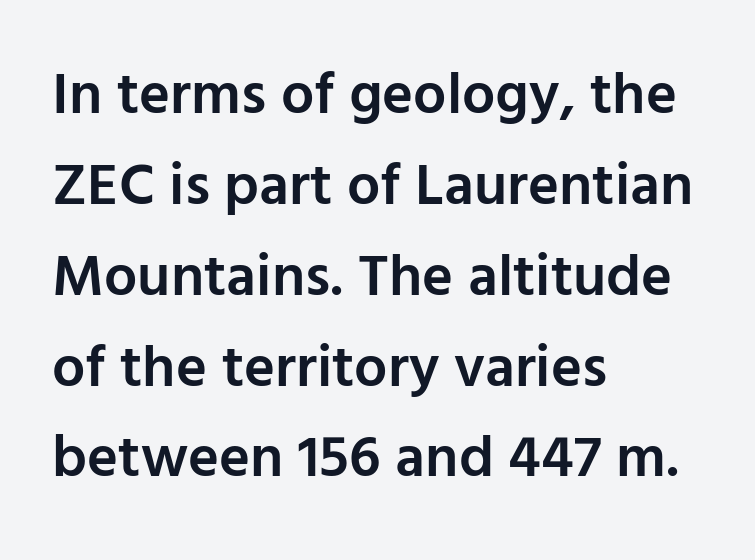
Q: Is the text bold? A: Semi-bold.
Q: Is the text italic (slanted)? A: No, it is upright.
Q: Is the typeface a serif or a sans-serif typeface? A: Sans-serif.
Q: Is the text underlined? A: No.
Q: How is the paragraph aligned? A: Left-aligned.
Q: Is the spacing between letters normal or unusually wide? A: Normal.
Q: Is the spacing between lines tight, normal or loose? A: Normal.
Q: Width (condensed, normal, or wide)? A: Normal.
Q: Stroke contrast? A: Low.
Q: x-height? A: Medium.
Q: Monospaced? A: No.
